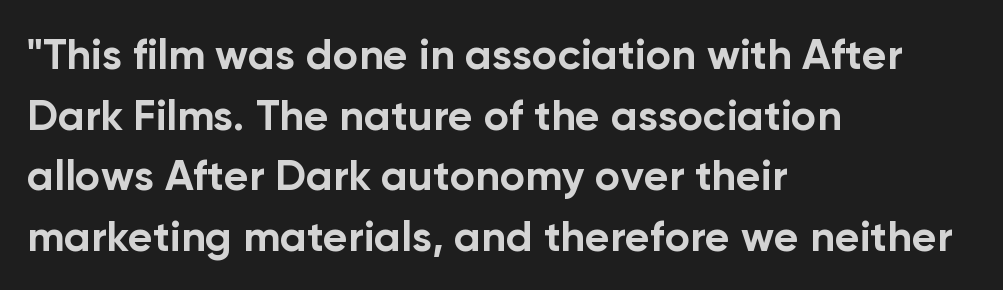
Q: Is the text bold? A: Yes.
Q: Is the text italic (slanted)? A: No, it is upright.
Q: Is the typeface a serif or a sans-serif typeface? A: Sans-serif.
Q: Is the text underlined? A: No.
Q: How is the paragraph aligned? A: Left-aligned.
Q: Is the spacing between letters normal or unusually wide? A: Normal.
Q: Is the spacing between lines tight, normal or loose? A: Normal.
Q: Width (condensed, normal, or wide)? A: Normal.
Q: Stroke contrast? A: Low.
Q: x-height? A: Medium.
Q: Monospaced? A: No.
